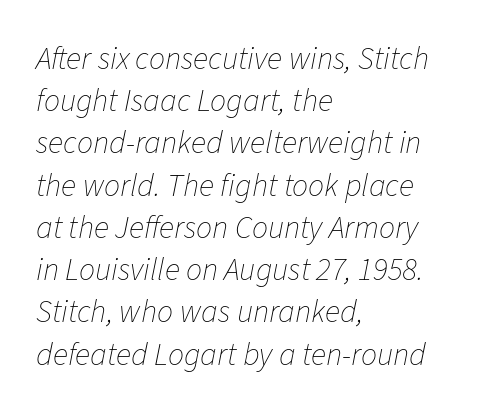
{"italic": "yes", "lean": "right", "slant_degrees": 11, "bold": "no", "weight": "thin", "width": "normal", "stroke_contrast": "low", "x_height": "medium", "monospaced": "no", "underline": "no", "align": "left", "line_spacing": "normal", "line_spacing_ratio": 1.32, "letter_spacing": "normal", "letter_spacing_em": 0.0, "glyph_px": 32}
